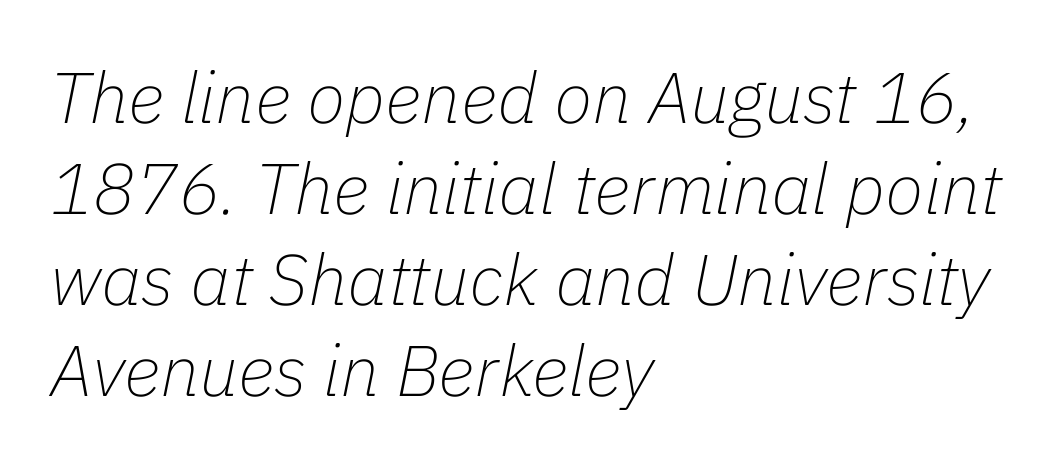
Quick note: italic. Glyph-to-glyph distance matches everyday printed text. A typesetter would call this proportional, since set widths differ per character. Compared with a typical body face, this is equally light or lighter still.
